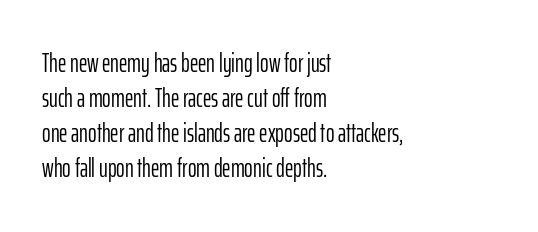
Q: Is the text bold? A: No.
Q: Is the text italic (slanted)? A: No, it is upright.
Q: Is the text underlined? A: No.
Q: How is the paragraph aligned? A: Left-aligned.
Q: Is the spacing between letters normal or unusually wide? A: Normal.
Q: Is the spacing between lines tight, normal or loose? A: Normal.
